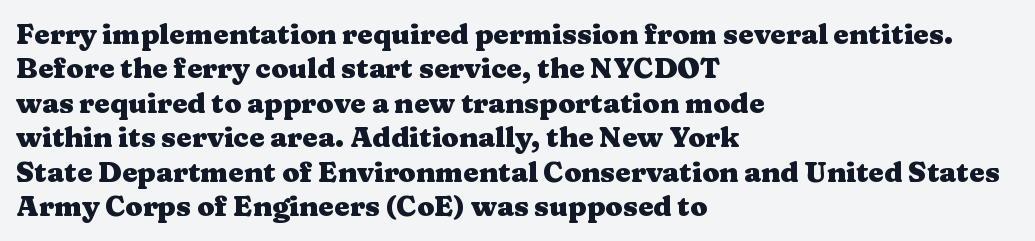
Q: Is the text bold? A: Yes.
Q: Is the text italic (slanted)? A: No, it is upright.
Q: Is the typeface a serif or a sans-serif typeface? A: Serif.
Q: Is the text underlined? A: No.
Q: How is the paragraph aligned? A: Left-aligned.
Q: Is the spacing between letters normal or unusually wide? A: Normal.
Q: Width (condensed, normal, or wide)? A: Wide.
Q: Stroke contrast? A: Medium.
Q: x-height? A: Medium.
Q: Monospaced? A: No.
